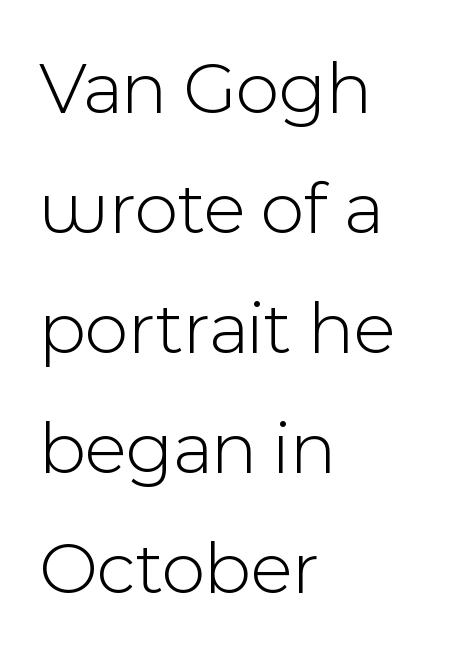
The type sits square on the baseline with zero lean. A bare baseline throughout the passage. Successive baselines arrive at the customary interval. A student would call this left alignment; a typographer would say flush left, rag right.
